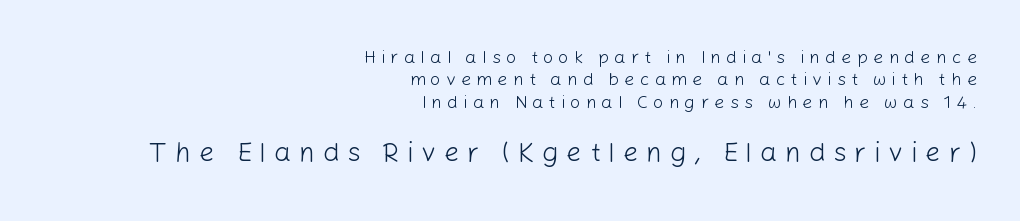
{"italic": "no", "bold": "no", "underline": "no", "align": "right", "line_spacing": "normal", "line_spacing_ratio": 1.25, "letter_spacing": "wide", "letter_spacing_em": 0.29, "larger_block": "second", "size_ratio": 1.5, "glyph_px": 27}
